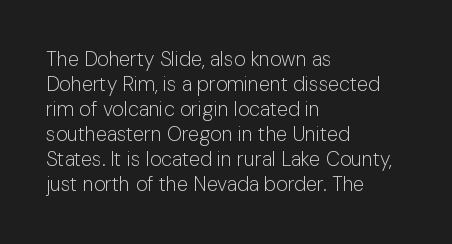
The image shows 20 px text type, upright; set left-aligned, normal line spacing (1.25x), normal letter spacing, not underlined.
